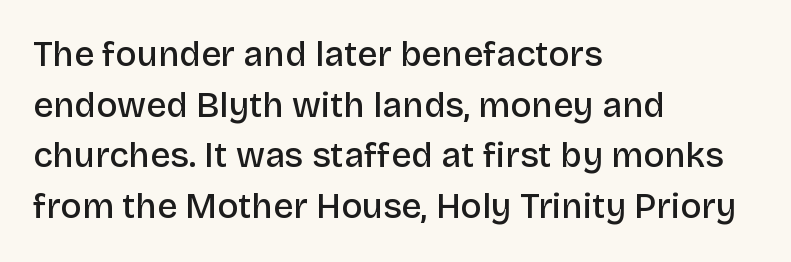
Regarding serifs, this sample does without them. Underlining? Definitely not there. Letter spacing: default. Each new line begins a customary step beneath the previous one. A typesetter would mark this as roman, not italic. How heavy is the stroke? Medium-heavy — a semibold, shy of bold.
